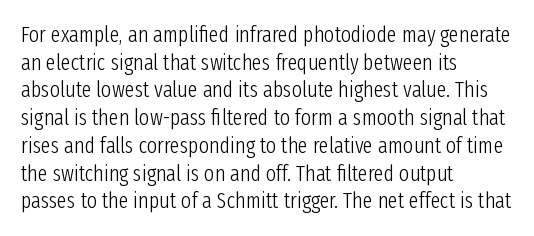
The typeface has the unassuming heft of standard copy or less. Vertical strokes here are truly vertical. A clean baseline with only descenders dipping below it. Default kerning and tracking; the words read as compact shapes.
